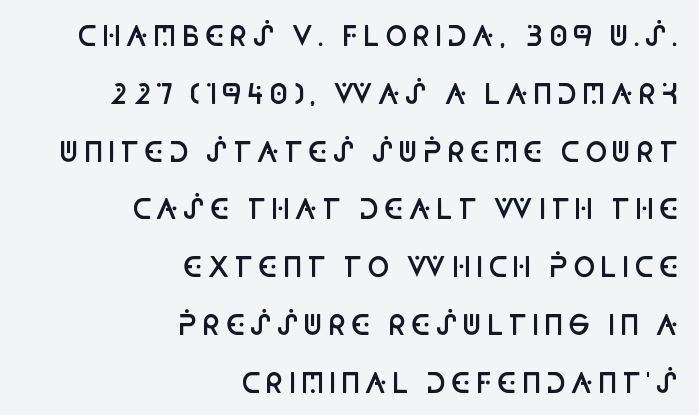
{"italic": "no", "bold": "semi", "underline": "no", "align": "right", "line_spacing": "loose", "line_spacing_ratio": 2.14, "glyph_px": 27}
